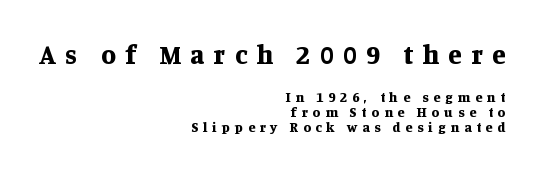
Q: Is the text bold? A: Yes.
Q: Is the text italic (slanted)? A: No, it is upright.
Q: Is the text underlined? A: No.
Q: How is the paragraph aligned? A: Right-aligned.
Q: Is the spacing between letters normal or unusually wide? A: Unusually wide.
Q: Is the spacing between lines tight, normal or loose? A: Tight.
Q: Which block of text is set in a larger size, the first (top) or the second (bottom)? A: The first (top) one.
